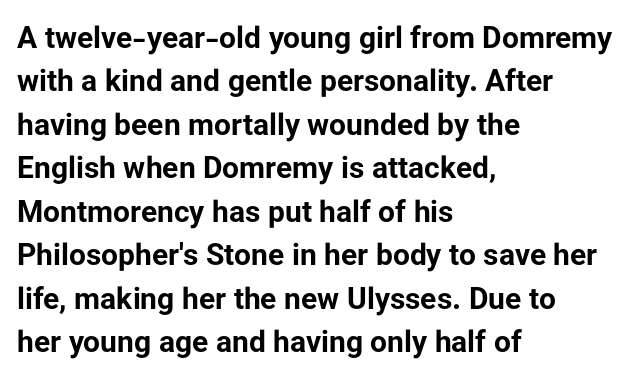
The image shows 30 px bold sans-serif type, upright; set left-aligned, normal line spacing (1.45x), normal letter spacing, not underlined; low stroke contrast and a medium x-height.
